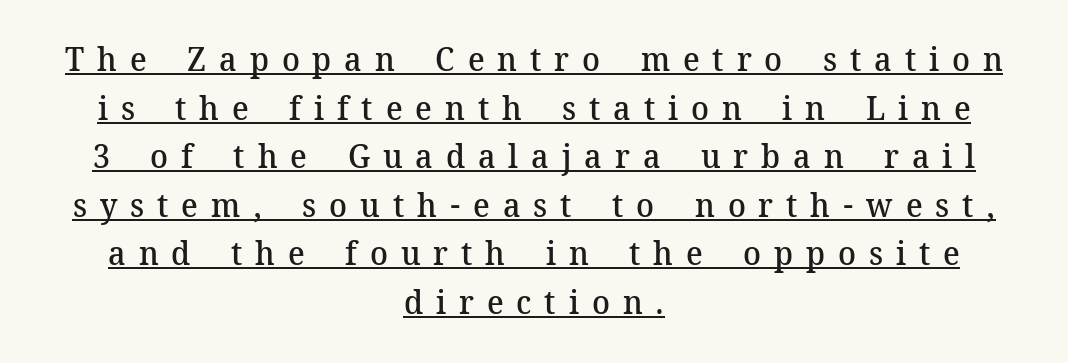
Q: Is the text bold? A: Semi-bold.
Q: Is the text italic (slanted)? A: No, it is upright.
Q: Is the typeface a serif or a sans-serif typeface? A: Serif.
Q: Is the text underlined? A: Yes.
Q: How is the paragraph aligned? A: Centered.
Q: Is the spacing between letters normal or unusually wide? A: Unusually wide.
Q: Is the spacing between lines tight, normal or loose? A: Normal.
Q: Width (condensed, normal, or wide)? A: Normal.
Q: Stroke contrast? A: Medium.
Q: x-height? A: Medium.
Q: Monospaced? A: No.
